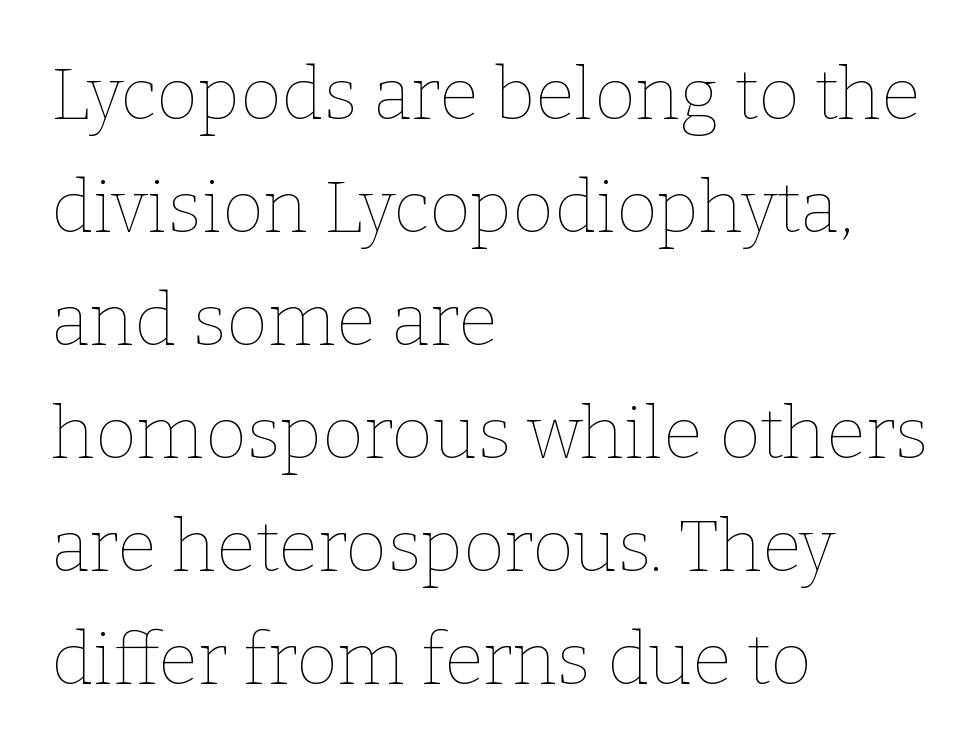
{"italic": "no", "bold": "no", "weight": "thin", "width": "normal", "stroke_contrast": "low", "x_height": "medium", "monospaced": "no", "underline": "no", "align": "left", "line_spacing": "normal", "line_spacing_ratio": 1.57, "letter_spacing": "normal", "letter_spacing_em": 0.0, "glyph_px": 72}
